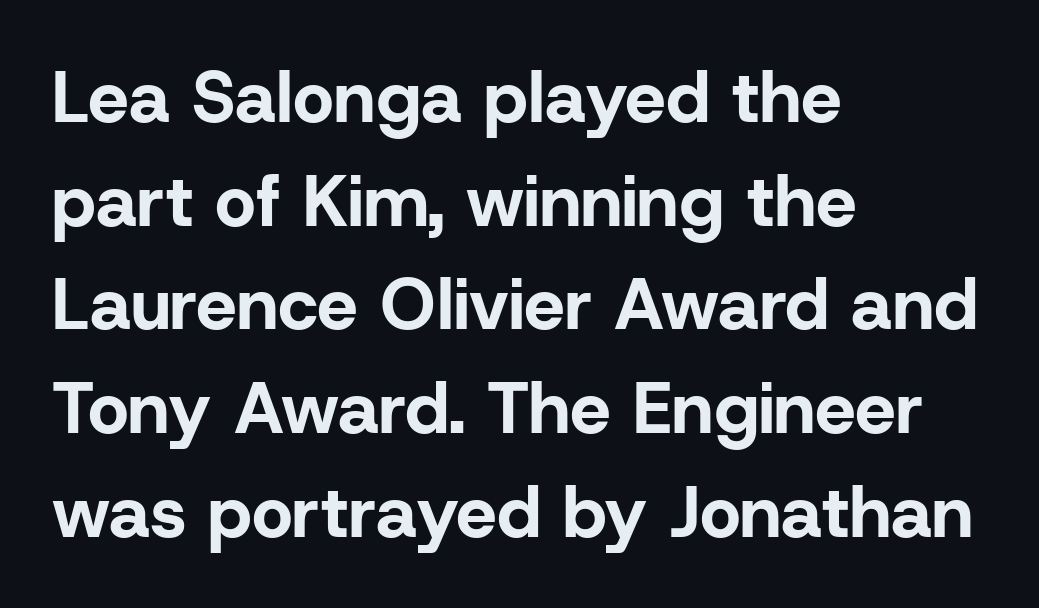
Typographically, this falls in the sans-serif category. Is there any slant? The stems are plumb. Observe the ordinary spacing: letters are neighbours, not strangers. Successive baselines arrive at the customary interval. The space directly below the letters is spotless. If you drew a ruler down the left edge, every line would touch it.
